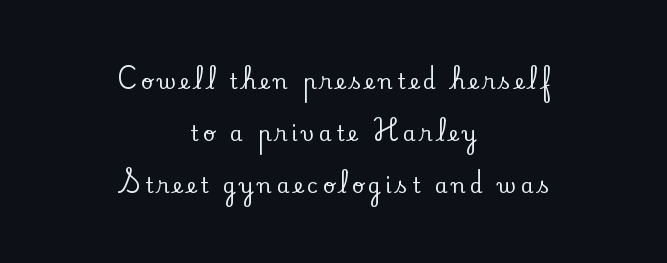
Teacher's note: observe the equal gaps on both sides — that is centered alignment. The rendering uses a large line-height, opening up the rows. How are the letters spaced? Widely, with obvious added tracking. The string is rendered with underlining switched off. The lettering stays uniformly vertical, giving the passage a roman look.
